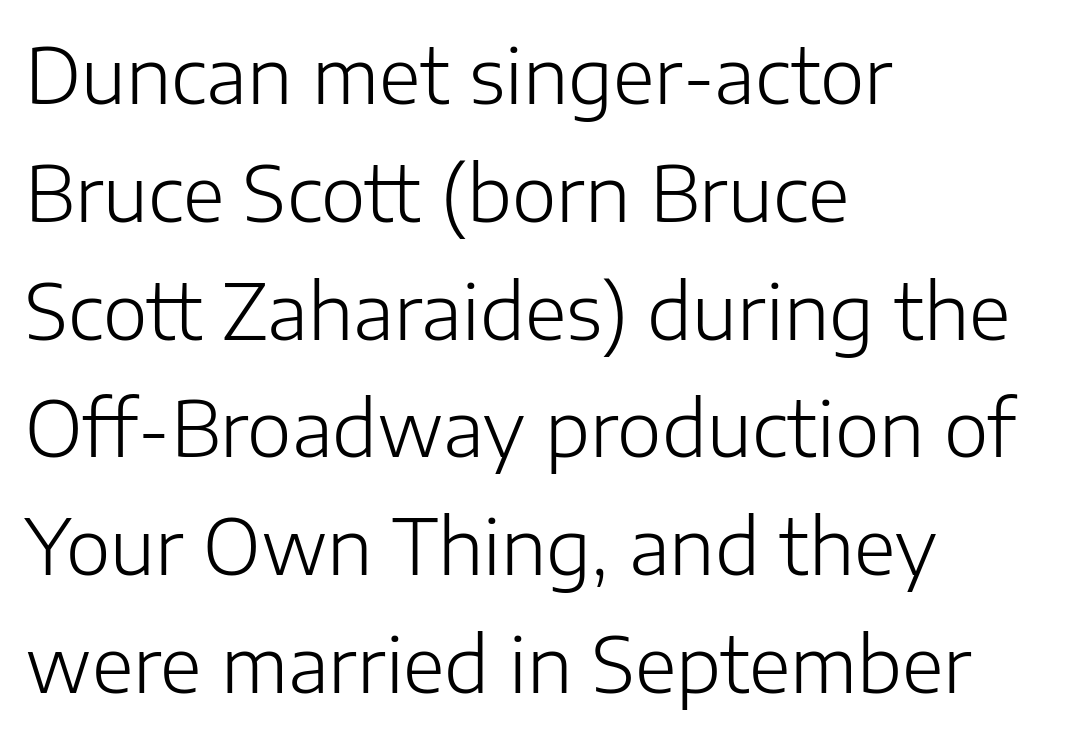
The image shows 76 px light sans-serif type, upright; set left-aligned, normal line spacing (1.55x), normal letter spacing, not underlined; low stroke contrast and a medium x-height.
